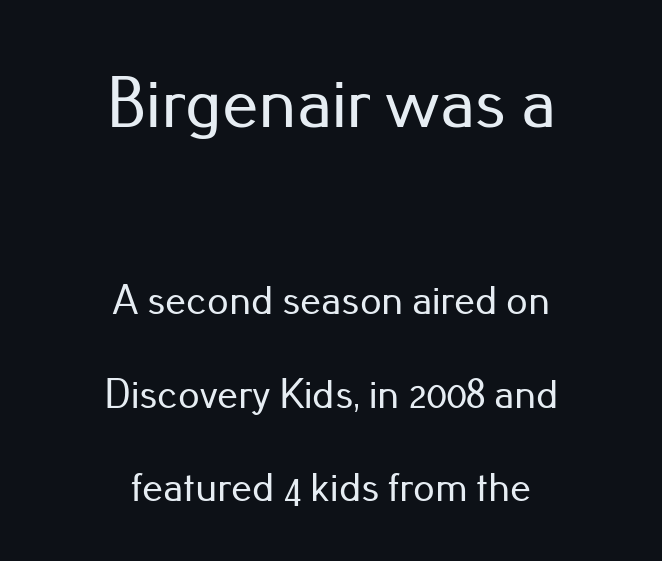
Does the bottom block carry the larger type? No, the top block does. Does the lettering tilt? It doesn't — this is upright. The text was rendered using a sans face with plain stroke endings. Students, note that the glyphs here touch the page at normal intervals. Horizontally, the lines are justified to the midpoint only.
